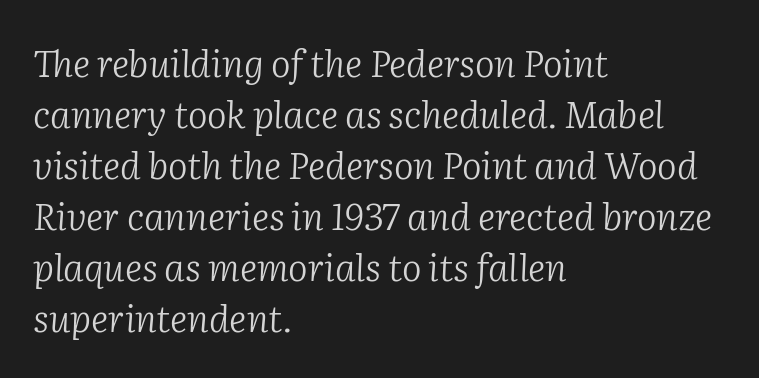
If you drew a line through each stem, it would be angled. Students, note that the glyphs here touch the page at normal intervals. This sample is left-justified, so line endings fall wherever the words run out. Plain, unruled lines of type. The glyphs in this specimen are seriffed. Here the designer chose a conventional face with non-uniform glyph widths.
